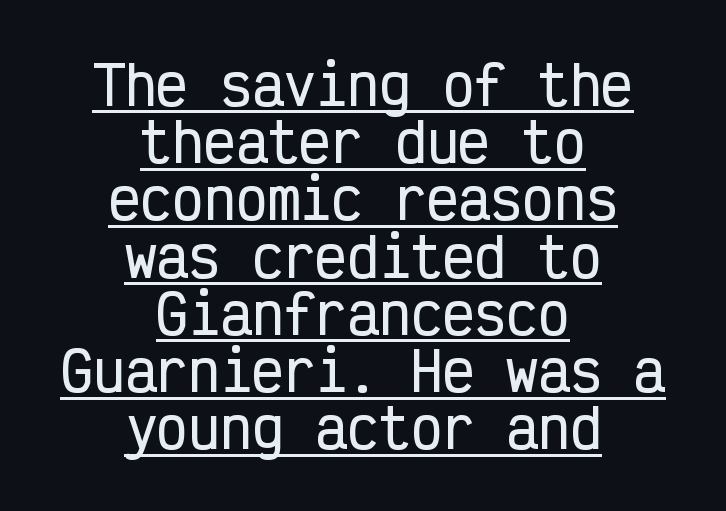
{"serif": "no", "italic": "no", "width": "condensed", "stroke_contrast": "low", "x_height": "medium", "monospaced": "yes", "underline": "yes", "align": "center", "line_spacing": "tight", "line_spacing_ratio": 1.08, "letter_spacing": "normal", "letter_spacing_em": 0.0, "glyph_px": 53}
